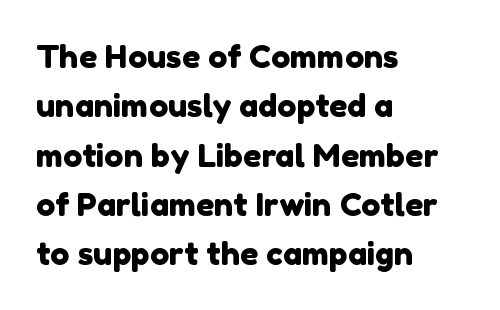
{"serif": "no", "width": "normal", "x_height": "medium", "monospaced": "no", "underline": "no", "align": "left", "line_spacing": "normal", "line_spacing_ratio": 1.54, "letter_spacing": "normal", "letter_spacing_em": 0.0, "glyph_px": 32}
